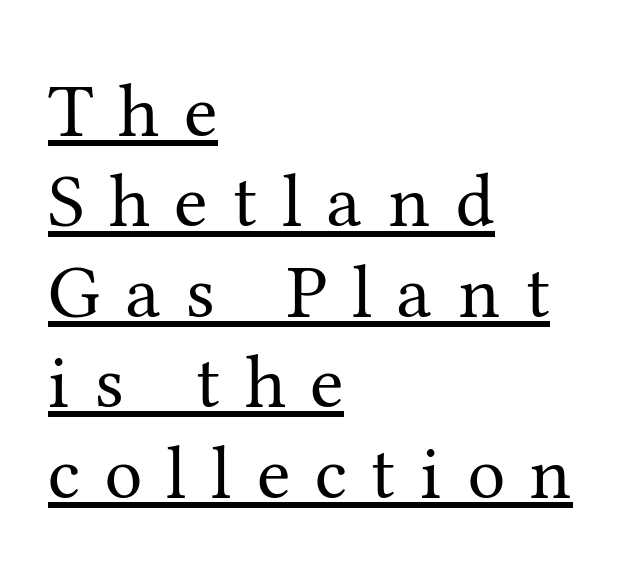
{"serif": "yes", "italic": "no", "bold": "no", "weight": "regular", "width": "normal", "stroke_contrast": "medium", "x_height": "medium", "monospaced": "no", "underline": "yes", "align": "left", "line_spacing_ratio": 1.19, "letter_spacing": "wide", "letter_spacing_em": 0.33, "glyph_px": 76}
